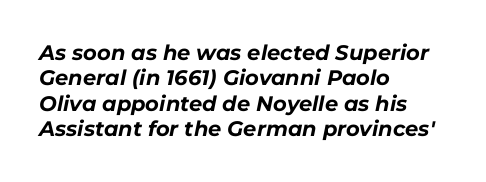
Q: Is the text bold? A: Yes.
Q: Is the text italic (slanted)? A: Yes, it leans right by about 11 degrees.
Q: Is the text underlined? A: No.
Q: How is the paragraph aligned? A: Left-aligned.
Q: Is the spacing between letters normal or unusually wide? A: Normal.
